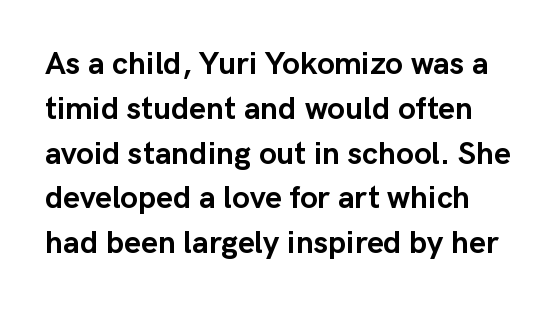
The image shows 32 px semibold sans-serif type, upright; set normal line spacing (1.4x), normal letter spacing, not underlined; low stroke contrast and a medium x-height.
